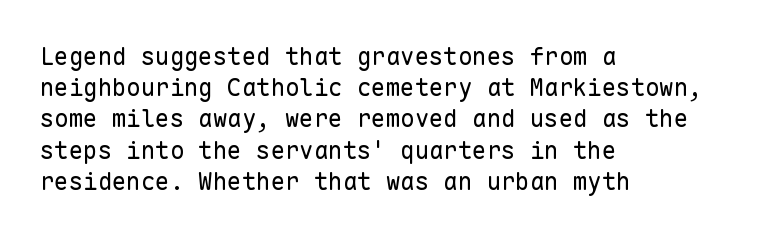
The image shows 24 px text type, upright; set left-aligned, normal line spacing (1.3x), normal letter spacing, not underlined.
